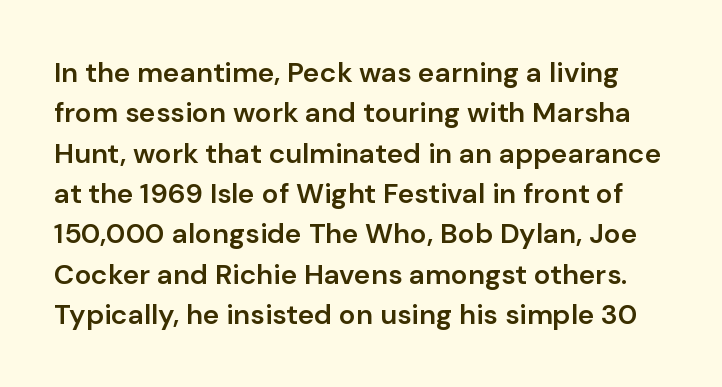
The image shows 28 px semibold sans-serif type, upright; set normal line spacing (1.44x), normal letter spacing, not underlined; low stroke contrast and a medium x-height.
